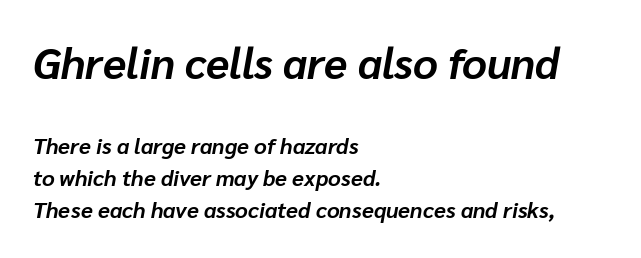
The face used here has the dense, thick strokes of a bold. Block one is the big one; block two sits smaller underneath. A clean baseline with only descenders dipping below it. Left-aligned paragraph, ragged on the right. Style check: oblique. This sample has the flowing, uneven cadence of proportional lettering.
